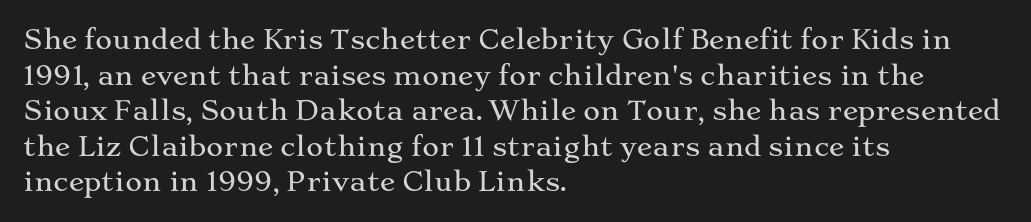
The image shows 26 px text type, upright; set left-aligned, normal line spacing (1.37x), normal letter spacing, not underlined.
